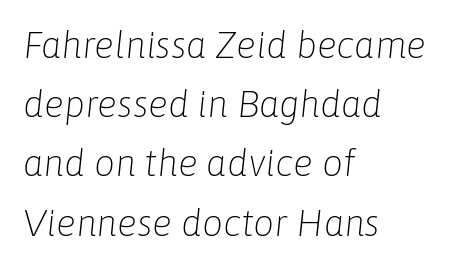
{"italic": "yes", "lean": "right", "slant_degrees": 6, "bold": "no", "weight": "light", "width": "normal", "stroke_contrast": "low", "x_height": "medium", "monospaced": "no", "underline": "no", "align": "left", "line_spacing": "normal", "line_spacing_ratio": 1.6, "letter_spacing": "normal", "letter_spacing_em": 0.0, "glyph_px": 37}
